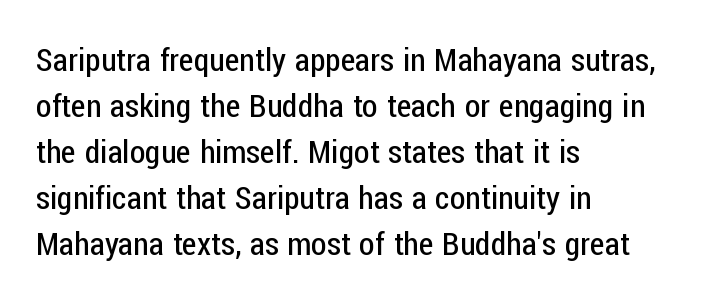
Characters remain perfectly vertical along every line. Normally led — the rows are evenly, conventionally spaced. Spacing between characters is what you'd get straight out of the box. Stems here are at most as thick as an everyday book face.
